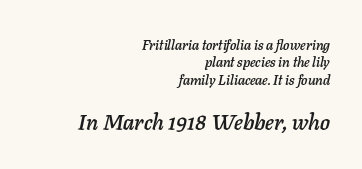
Q: Is the text italic (slanted)? A: Yes, it leans right by about 11 degrees.
Q: Is the text underlined? A: No.
Q: How is the paragraph aligned? A: Right-aligned.
Q: Is the spacing between letters normal or unusually wide? A: Normal.
Q: Which block of text is set in a larger size, the first (top) or the second (bottom)? A: The second (bottom) one.
